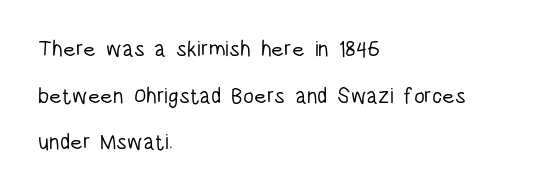
Words float on clear page, feet unadorned. Does extra space separate the letters? No, they use regular spacing. Do the letters lean? They stand straight. A light-to-regular cut is what we see here. The lines in this sample share a left origin and differ only in where they stop. Students, observe: this is what heavily led, spacious text looks like.
